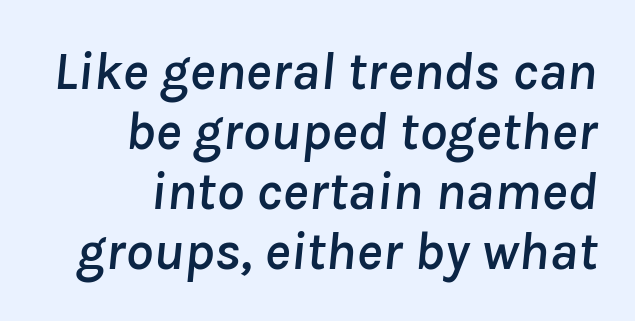
Q: Is the text italic (slanted)? A: Yes, it leans right by about 8 degrees.
Q: Is the text underlined? A: No.
Q: How is the paragraph aligned? A: Right-aligned.
Q: Is the spacing between letters normal or unusually wide? A: Normal.
Q: Is the spacing between lines tight, normal or loose? A: Tight.
Q: Width (condensed, normal, or wide)? A: Normal.
Q: Stroke contrast? A: Low.
Q: x-height? A: Medium.
Q: Monospaced? A: No.
